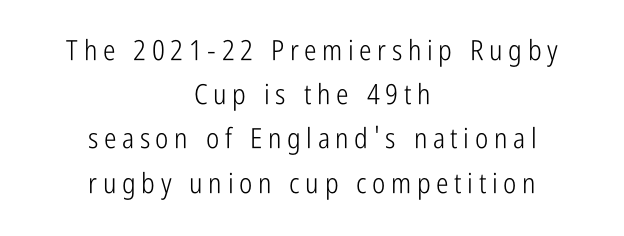
The image shows 28 px light, condensed sans-serif type, upright; set centered, normal line spacing (1.58x), unusually wide letter spacing (+0.2 em), not underlined; low stroke contrast and a medium x-height.
